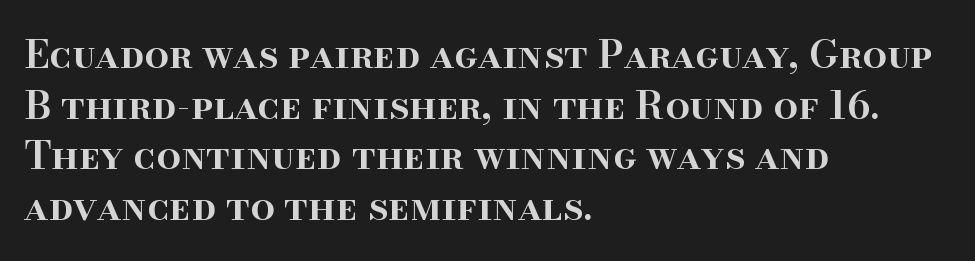
{"serif": "yes", "italic": "no", "bold": "semi", "weight": "semibold", "width": "normal", "stroke_contrast": "high", "x_height": "small", "monospaced": "no", "underline": "no", "align": "left", "line_spacing": "normal", "line_spacing_ratio": 1.3, "letter_spacing": "normal", "letter_spacing_em": 0.0, "glyph_px": 39}
